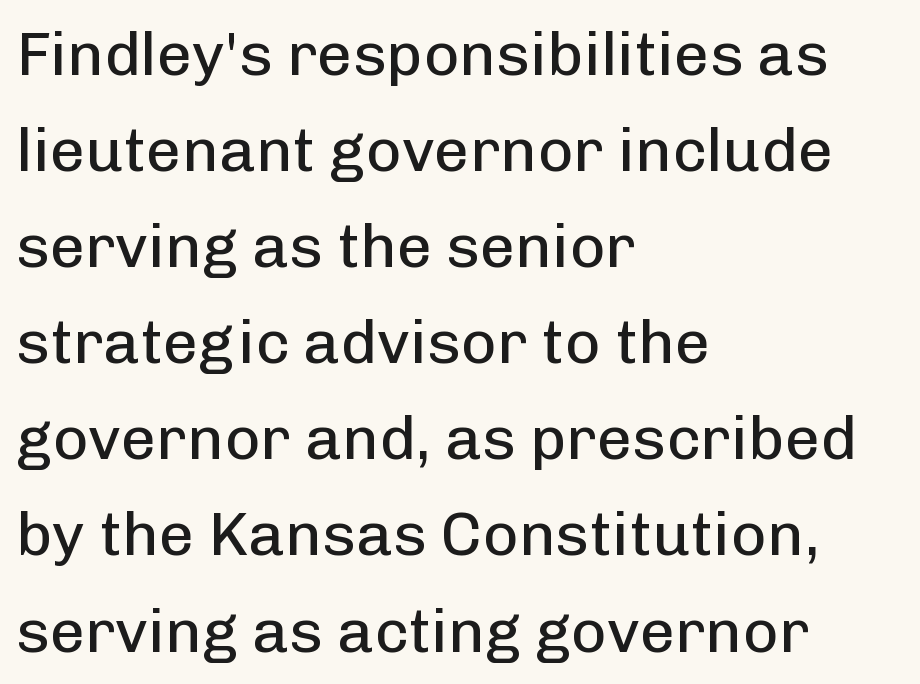
{"serif": "no", "italic": "no", "bold": "no", "weight": "regular", "width": "normal", "stroke_contrast": "low", "x_height": "medium", "monospaced": "no", "underline": "no", "align": "left", "line_spacing": "normal", "line_spacing_ratio": 1.55, "letter_spacing": "normal", "letter_spacing_em": 0.0, "glyph_px": 62}
